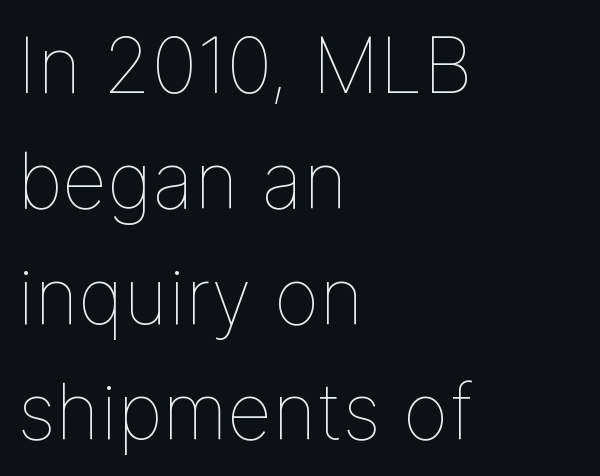
{"italic": "no", "bold": "no", "weight": "thin", "width": "normal", "stroke_contrast": "low", "x_height": "medium", "monospaced": "no", "underline": "no", "align": "left", "line_spacing": "normal", "line_spacing_ratio": 1.48, "letter_spacing": "normal", "letter_spacing_em": 0.0, "glyph_px": 78}
